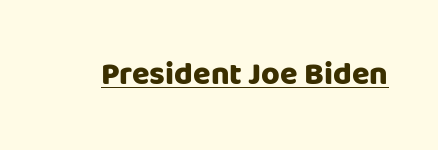
The image shows 32 px heavy sans-serif type, upright; set normal letter spacing, underlined; low stroke contrast and a large x-height.
